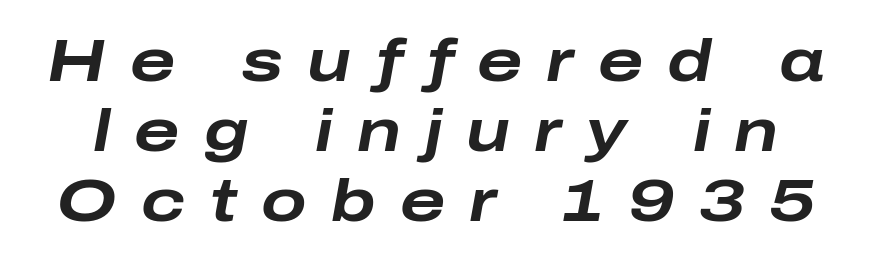
Spacing verdict: proportional, widths tailored to each character. An italicized treatment has been applied to the whole sample. Weight: bold. Substantial extra tracking has been applied to these lines. Words float on clear page, feet unadorned.
